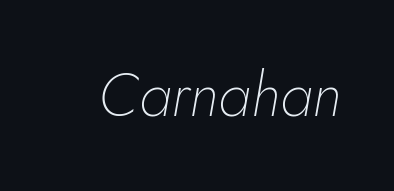
{"italic": "yes", "lean": "right", "slant_degrees": 10, "bold": "no", "weight": "thin", "width": "normal", "stroke_contrast": "low", "x_height": "small", "monospaced": "no", "underline": "no", "letter_spacing": "normal", "letter_spacing_em": 0.0, "glyph_px": 61}
